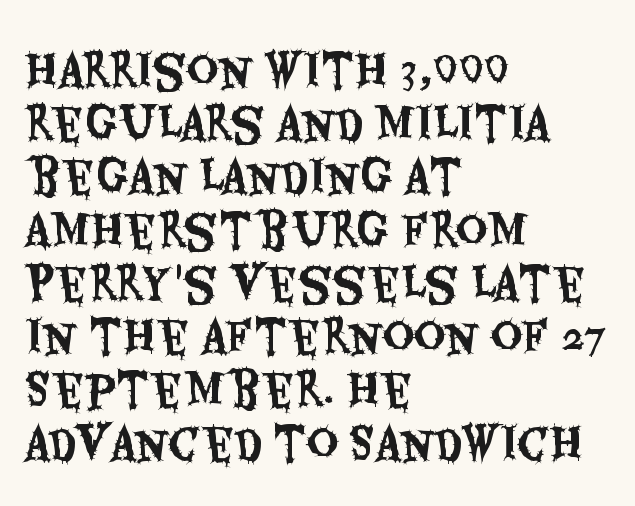
Q: Is the text italic (slanted)? A: No, it is upright.
Q: Is the typeface a serif or a sans-serif typeface? A: Sans-serif.
Q: Is the text underlined? A: No.
Q: How is the paragraph aligned? A: Left-aligned.
Q: Is the spacing between letters normal or unusually wide? A: Normal.
Q: Width (condensed, normal, or wide)? A: Condensed.
Q: Stroke contrast? A: Medium.
Q: x-height? A: Large.
Q: Monospaced? A: No.
